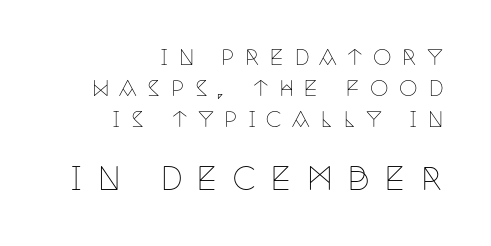
{"serif": "yes", "italic": "no", "bold": "no", "weight": "thin", "width": "condensed", "stroke_contrast": "low", "x_height": "large", "monospaced": "no", "underline": "no", "align": "right", "line_spacing": "normal", "line_spacing_ratio": 1.47, "letter_spacing": "wide", "letter_spacing_em": 0.49, "larger_block": "second", "size_ratio": 1.48, "glyph_px": 31}
